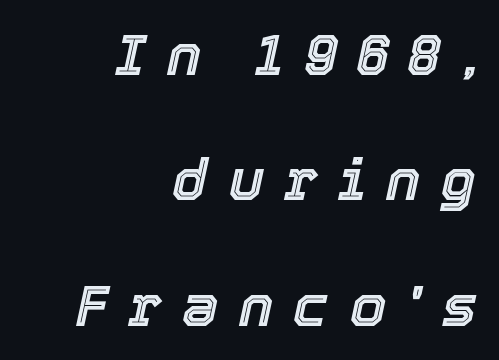
The image shows 58 px text type, italic (leaning right); set right-aligned, loose line spacing (2.16x), unusually wide letter spacing (+0.35 em), not underlined; a medium x-height.
